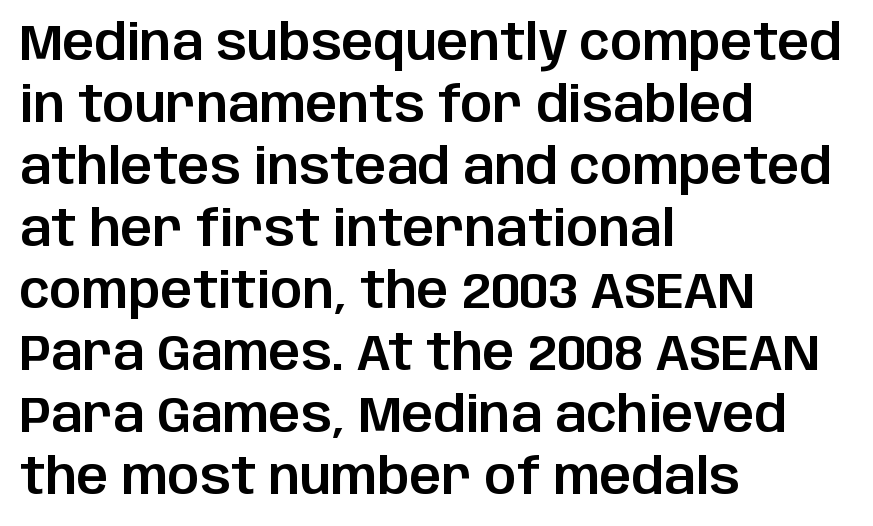
The image shows 50 px sans-serif type, upright; set left-aligned, line spacing 1.24x, normal letter spacing, not underlined; low stroke contrast and a large x-height.
